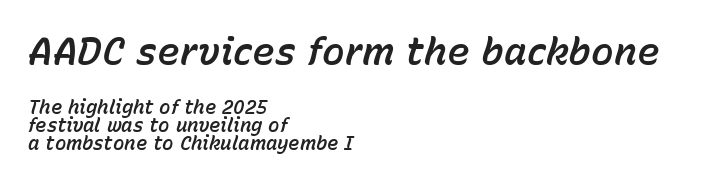
{"italic": "yes", "lean": "right", "slant_degrees": 15, "width": "normal", "stroke_contrast": "low", "x_height": "medium", "monospaced": "no", "underline": "no", "align": "left", "line_spacing": "tight", "line_spacing_ratio": 0.96, "letter_spacing": "normal", "letter_spacing_em": 0.0, "larger_block": "first", "size_ratio": 2.0, "glyph_px": 38}
